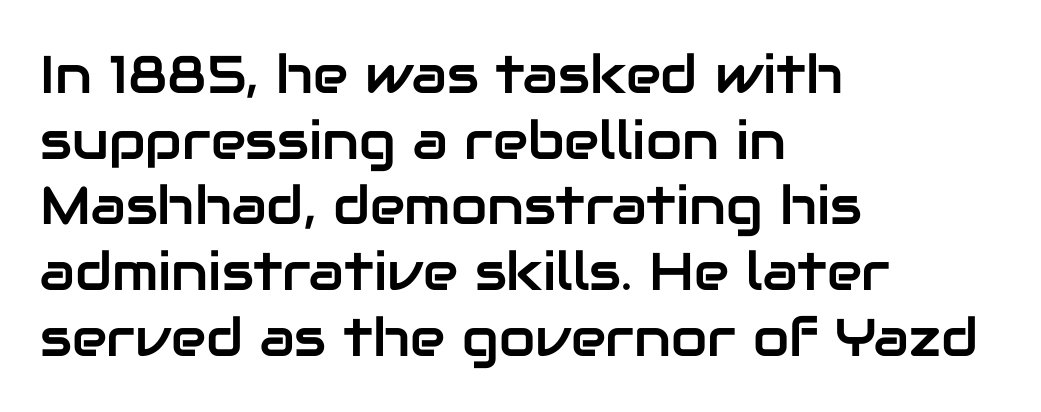
The font family rendered here belongs to the sans-serif group. These lines stack with their left ends in a neat column. A bare baseline throughout the passage. Proportional: the letters do not fall into vertical columns.
